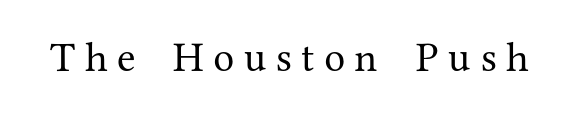
Q: Is the text bold? A: No.
Q: Is the text italic (slanted)? A: No, it is upright.
Q: Is the typeface a serif or a sans-serif typeface? A: Serif.
Q: Is the text underlined? A: No.
Q: Is the spacing between letters normal or unusually wide? A: Unusually wide.
Q: Width (condensed, normal, or wide)? A: Normal.
Q: Stroke contrast? A: Medium.
Q: x-height? A: Medium.
Q: Monospaced? A: No.
